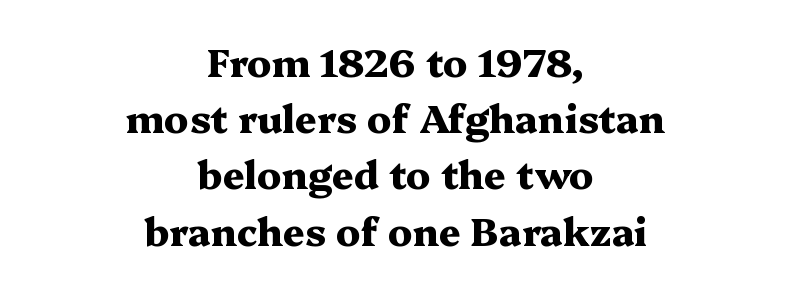
Strokes here are thick enough to call this a true bold. A typesetter would call this proportional, since set widths differ per character. Little horizontal feet cap the strokes, marking this as serif type. The strip under each line holds only bare page.
